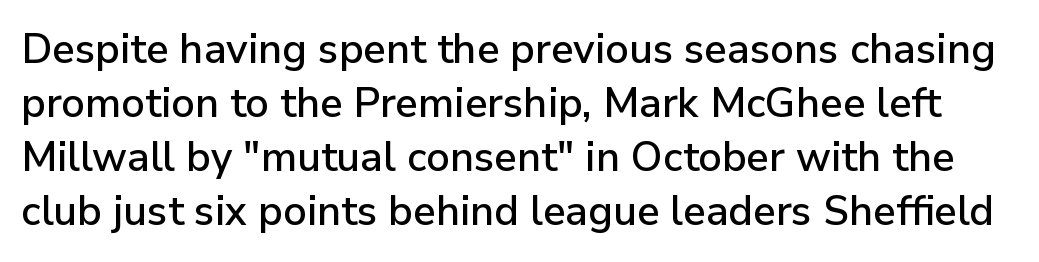
The image shows 41 px sans-serif type, upright; set normal line spacing (1.32x), normal letter spacing, not underlined; low stroke contrast and a medium x-height.
